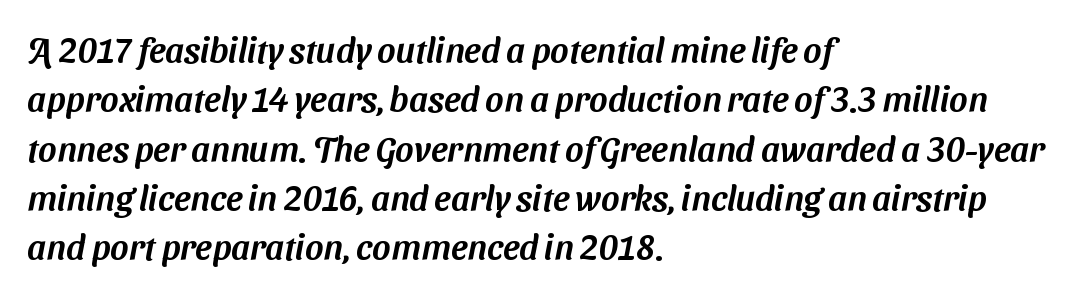
The image shows 35 px sans-serif type; set left-aligned, normal line spacing (1.41x), normal letter spacing, not underlined; medium stroke contrast and a medium x-height.
